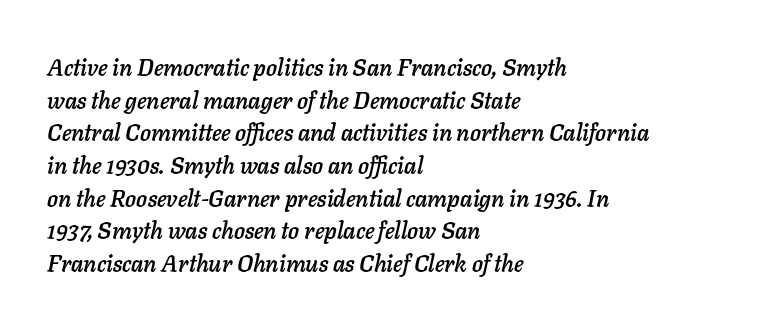
{"italic": "yes", "lean": "right", "slant_degrees": 11, "underline": "no", "align": "left", "line_spacing": "normal", "line_spacing_ratio": 1.42, "letter_spacing": "normal", "letter_spacing_em": 0.0, "glyph_px": 23}
